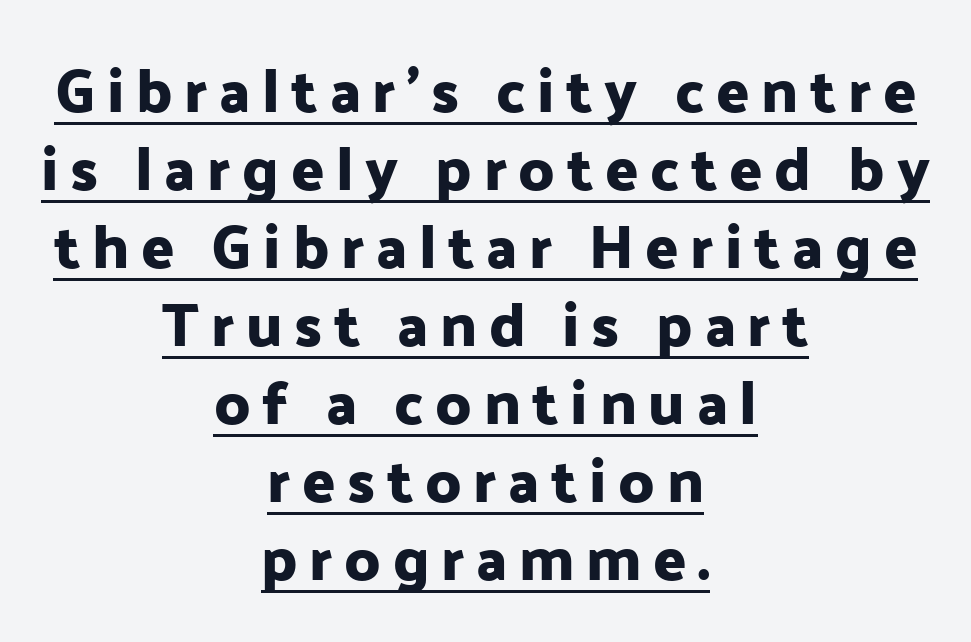
The image shows 61 px sans-serif type, upright; set centered, normal line spacing (1.28x), underlined; low stroke contrast and a medium x-height.
